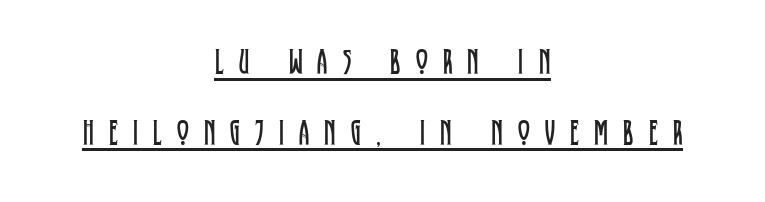
Q: Is the text bold? A: No.
Q: Is the text italic (slanted)? A: No, it is upright.
Q: Is the typeface a serif or a sans-serif typeface? A: Serif.
Q: Is the text underlined? A: Yes.
Q: How is the paragraph aligned? A: Centered.
Q: Is the spacing between letters normal or unusually wide? A: Unusually wide.
Q: Is the spacing between lines tight, normal or loose? A: Loose.
Q: Width (condensed, normal, or wide)? A: Condensed.
Q: Stroke contrast? A: Low.
Q: x-height? A: Large.
Q: Monospaced? A: No.
